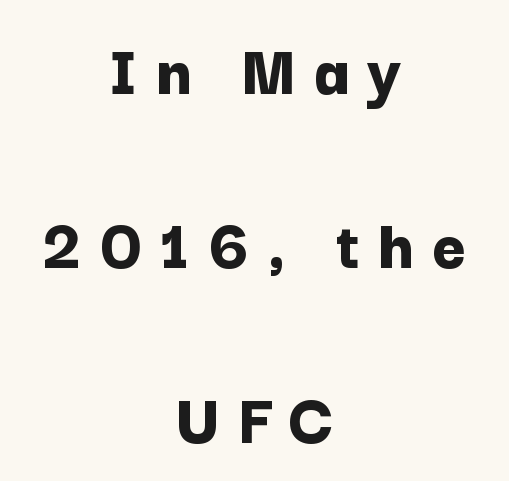
Q: Is the text bold? A: Yes.
Q: Is the text italic (slanted)? A: No, it is upright.
Q: Is the typeface a serif or a sans-serif typeface? A: Sans-serif.
Q: Is the text underlined? A: No.
Q: How is the paragraph aligned? A: Centered.
Q: Is the spacing between letters normal or unusually wide? A: Unusually wide.
Q: Is the spacing between lines tight, normal or loose? A: Loose.
Q: Width (condensed, normal, or wide)? A: Normal.
Q: Stroke contrast? A: Low.
Q: x-height? A: Medium.
Q: Monospaced? A: No.
